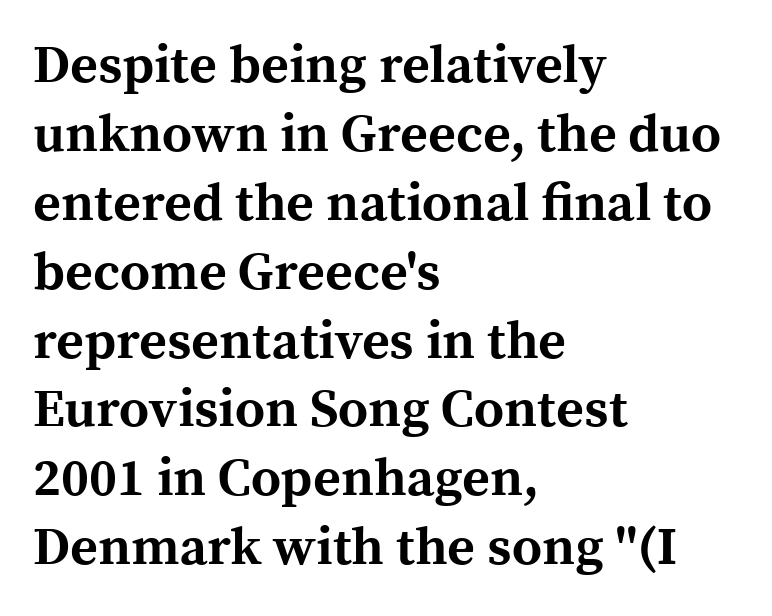
The image shows 53 px bold serif type, upright; set left-aligned, normal line spacing (1.3x), normal letter spacing, not underlined; a medium x-height.
